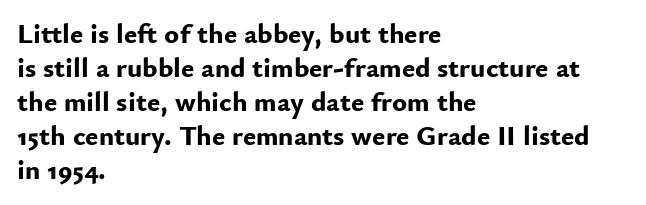
{"serif": "no", "italic": "no", "bold": "yes", "weight": "bold", "width": "normal", "stroke_contrast": "low", "x_height": "small", "monospaced": "no", "underline": "no", "align": "left", "line_spacing_ratio": 1.21, "letter_spacing": "normal", "letter_spacing_em": 0.0, "glyph_px": 28}
